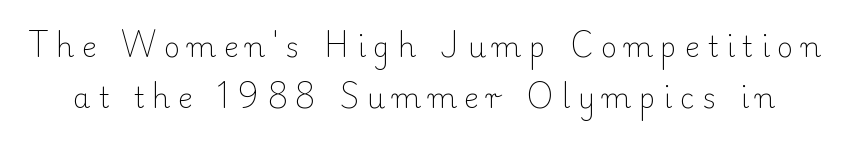
Q: Is the text bold? A: No.
Q: Is the text italic (slanted)? A: No, it is upright.
Q: Is the typeface a serif or a sans-serif typeface? A: Serif.
Q: Is the text underlined? A: No.
Q: Is the spacing between letters normal or unusually wide? A: Unusually wide.
Q: Width (condensed, normal, or wide)? A: Normal.
Q: Stroke contrast? A: Low.
Q: x-height? A: Small.
Q: Monospaced? A: No.
